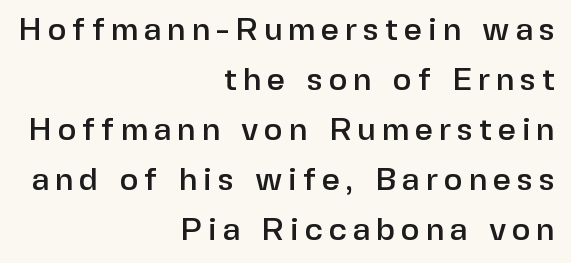
{"serif": "no", "italic": "no", "width": "normal", "stroke_contrast": "low", "x_height": "medium", "monospaced": "no", "underline": "no", "align": "right", "line_spacing": "normal", "line_spacing_ratio": 1.56, "glyph_px": 32}
